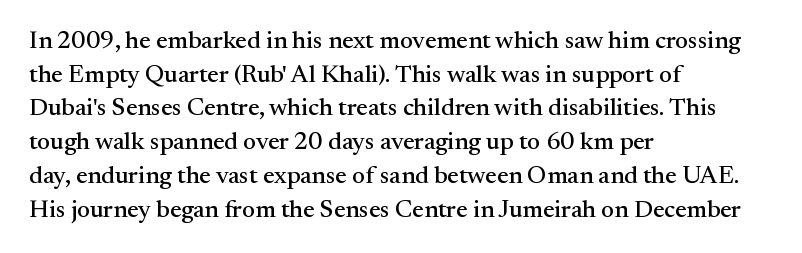
Q: Is the text italic (slanted)? A: No, it is upright.
Q: Is the text underlined? A: No.
Q: How is the paragraph aligned? A: Left-aligned.
Q: Is the spacing between letters normal or unusually wide? A: Normal.
Q: Is the spacing between lines tight, normal or loose? A: Normal.
